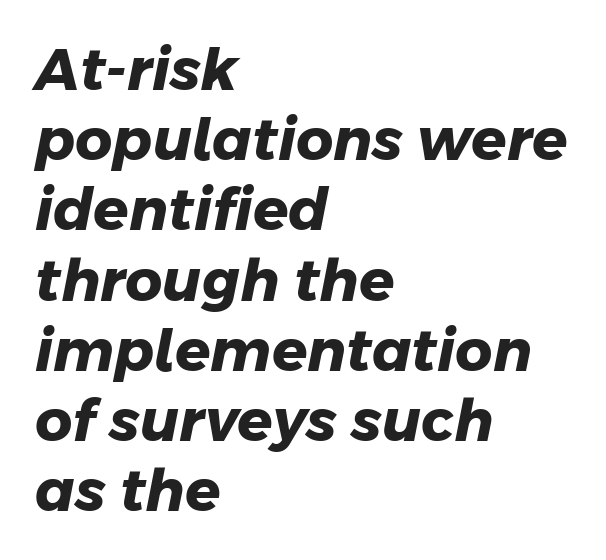
Q: Is the text bold? A: Yes.
Q: Is the typeface a serif or a sans-serif typeface? A: Sans-serif.
Q: Is the text underlined? A: No.
Q: How is the paragraph aligned? A: Left-aligned.
Q: Is the spacing between letters normal or unusually wide? A: Normal.
Q: Width (condensed, normal, or wide)? A: Normal.
Q: Stroke contrast? A: Low.
Q: x-height? A: Medium.
Q: Monospaced? A: No.
